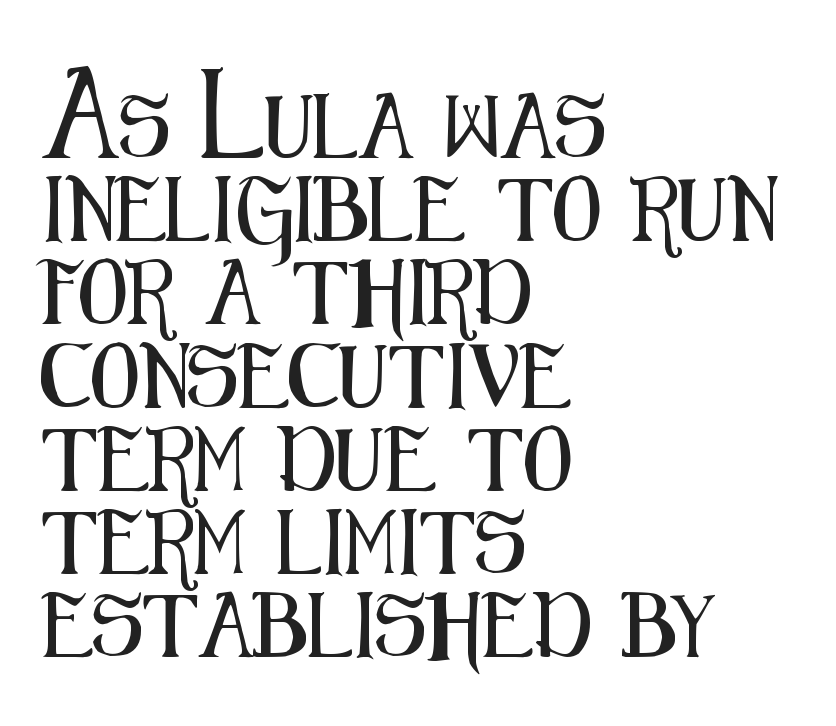
The image shows 64 px condensed type, upright; set left-aligned, normal line spacing (1.3x), normal letter spacing, not underlined; medium stroke contrast and a medium x-height.
